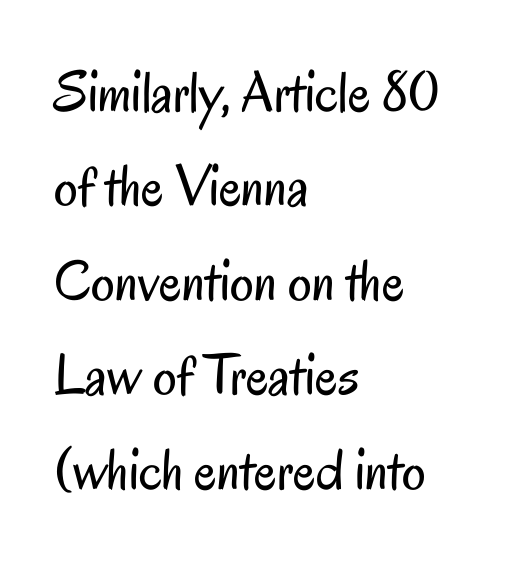
{"serif": "no", "italic": "no", "bold": "no", "weight": "regular", "width": "condensed", "stroke_contrast": "low", "x_height": "small", "monospaced": "no", "underline": "no", "align": "left", "line_spacing": "normal", "line_spacing_ratio": 1.6, "letter_spacing": "normal", "letter_spacing_em": 0.0, "glyph_px": 59}
